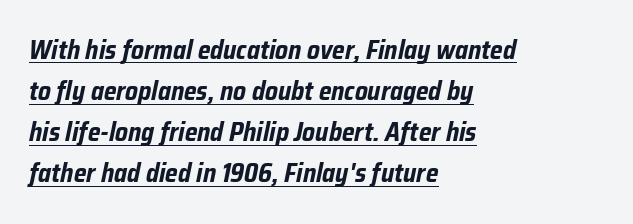
Q: Is the text bold? A: Yes.
Q: Is the text italic (slanted)? A: Yes, it leans right by about 12 degrees.
Q: Is the text underlined? A: Yes.
Q: How is the paragraph aligned? A: Left-aligned.
Q: Is the spacing between letters normal or unusually wide? A: Normal.
Q: Is the spacing between lines tight, normal or loose? A: Normal.
